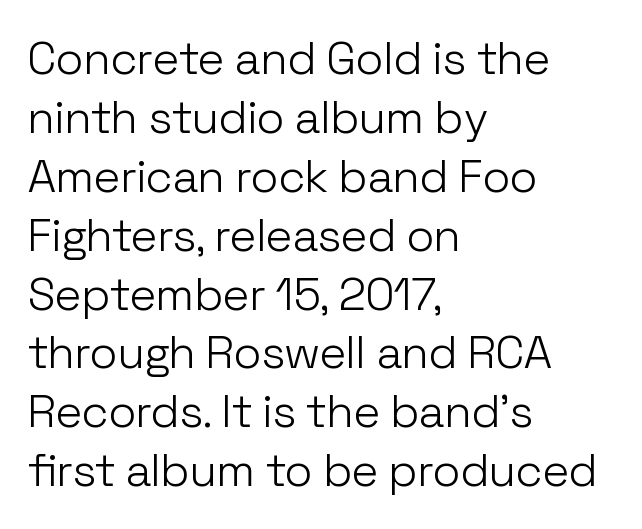
{"serif": "no", "italic": "no", "bold": "no", "weight": "light", "width": "normal", "stroke_contrast": "low", "x_height": "medium", "monospaced": "no", "underline": "no", "align": "left", "line_spacing": "normal", "line_spacing_ratio": 1.28, "letter_spacing": "normal", "letter_spacing_em": 0.0, "glyph_px": 46}
